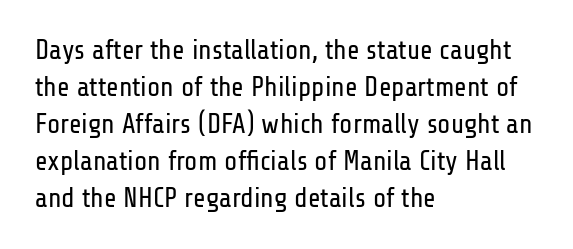
Q: Is the text bold? A: No.
Q: Is the text italic (slanted)? A: No, it is upright.
Q: Is the text underlined? A: No.
Q: How is the paragraph aligned? A: Left-aligned.
Q: Is the spacing between letters normal or unusually wide? A: Normal.
Q: Is the spacing between lines tight, normal or loose? A: Normal.
